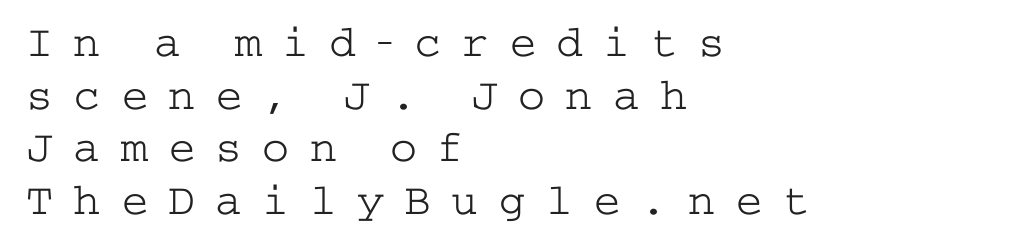
The image shows 45 px light, wide serif type, upright; set left-aligned, line spacing 1.17x, unusually wide letter spacing (+0.45 em), not underlined; low stroke contrast and a medium x-height.
